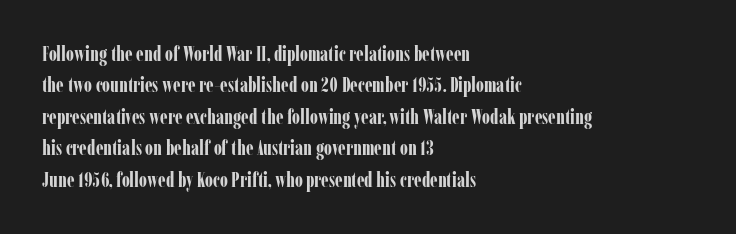
Q: Is the text bold? A: Yes.
Q: Is the text italic (slanted)? A: No, it is upright.
Q: Is the text underlined? A: No.
Q: How is the paragraph aligned? A: Left-aligned.
Q: Is the spacing between letters normal or unusually wide? A: Normal.
Q: Is the spacing between lines tight, normal or loose? A: Normal.
